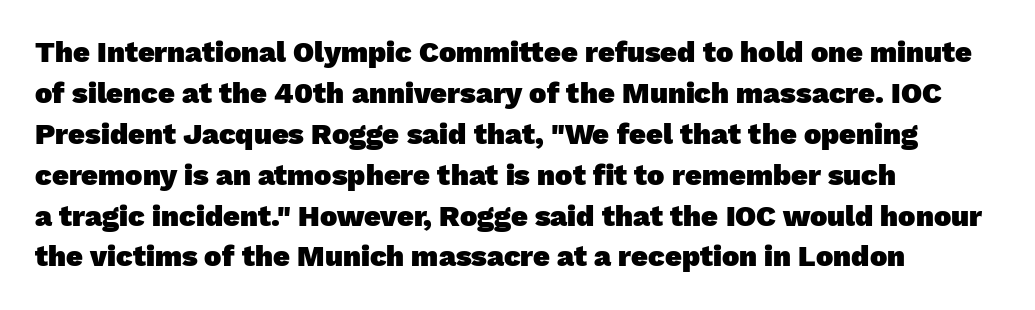
Q: Is the text bold? A: Yes.
Q: Is the typeface a serif or a sans-serif typeface? A: Sans-serif.
Q: Is the text underlined? A: No.
Q: How is the paragraph aligned? A: Left-aligned.
Q: Is the spacing between letters normal or unusually wide? A: Normal.
Q: Is the spacing between lines tight, normal or loose? A: Normal.
Q: Width (condensed, normal, or wide)? A: Normal.
Q: Stroke contrast? A: Low.
Q: x-height? A: Medium.
Q: Monospaced? A: No.
